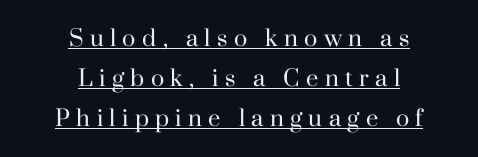
This is underlined copy, the kind a proofreader might mark for attention. The type is letterspaced generously, with wide tracking. Every row of glyphs is offset so its center matches the block's center. Rendered with straight, roman letterforms. Heaviness? Minimal to ordinary, like unemphasized prose.
